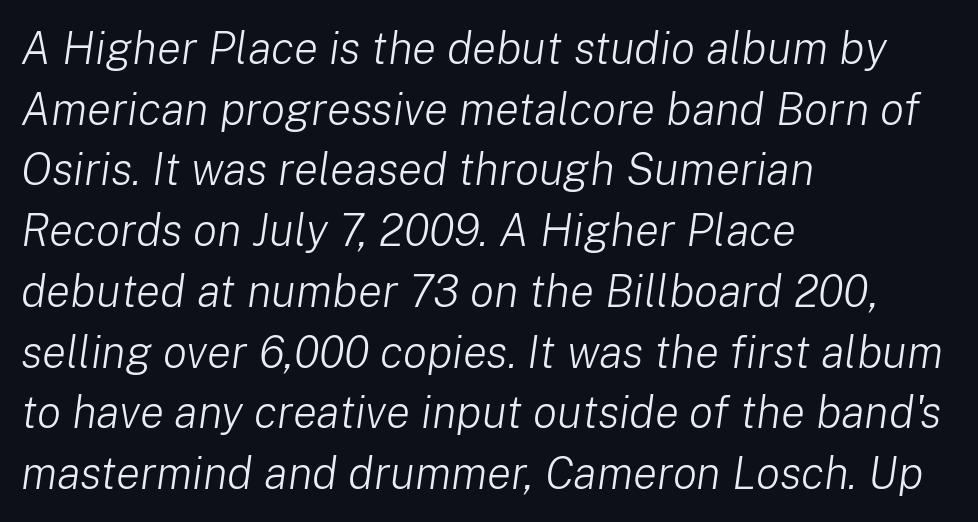
Q: Is the text bold? A: No.
Q: Is the text italic (slanted)? A: Yes, it leans right by about 8 degrees.
Q: Is the text underlined? A: No.
Q: How is the paragraph aligned? A: Left-aligned.
Q: Is the spacing between letters normal or unusually wide? A: Normal.
Q: Is the spacing between lines tight, normal or loose? A: Normal.
Q: Width (condensed, normal, or wide)? A: Normal.
Q: Stroke contrast? A: Low.
Q: x-height? A: Medium.
Q: Monospaced? A: No.
